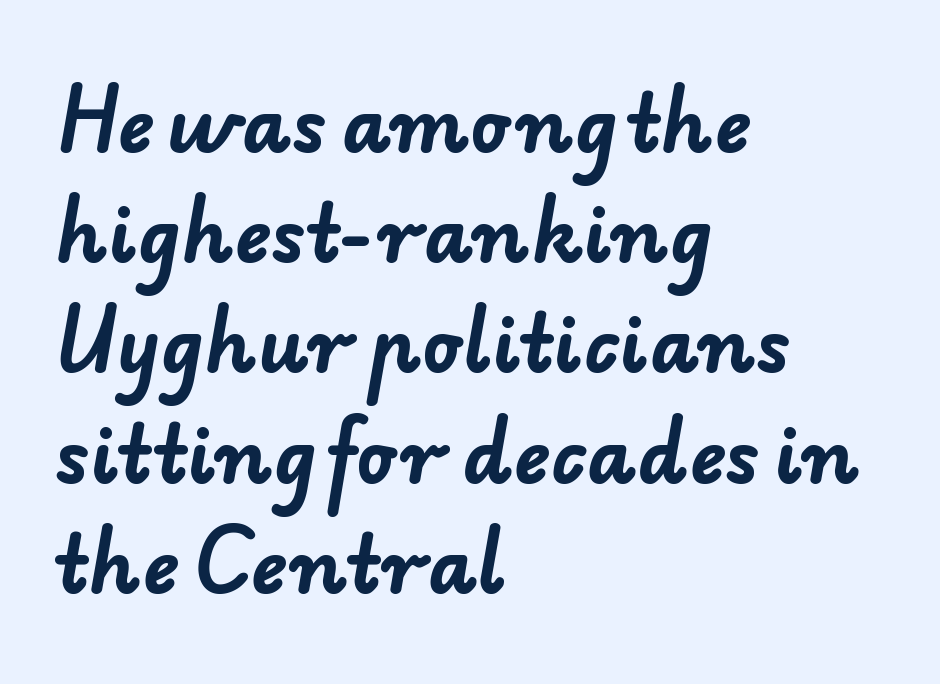
{"serif": "no", "bold": "yes", "weight": "bold", "width": "normal", "stroke_contrast": "low", "x_height": "small", "monospaced": "no", "underline": "no", "align": "left", "line_spacing": "normal", "line_spacing_ratio": 1.45, "letter_spacing": "normal", "letter_spacing_em": 0.0, "glyph_px": 76}
